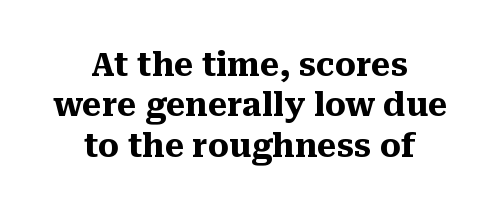
The image shows 33 px heavy serif type, upright; set centered, line spacing 1.22x, normal letter spacing, not underlined; medium stroke contrast and a medium x-height.
